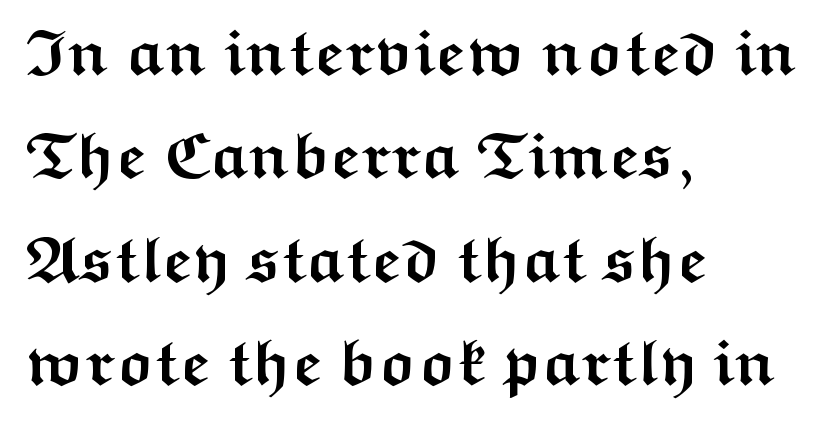
Q: Is the text bold? A: Yes.
Q: Is the text italic (slanted)? A: No, it is upright.
Q: Is the typeface a serif or a sans-serif typeface? A: Sans-serif.
Q: Is the text underlined? A: No.
Q: How is the paragraph aligned? A: Left-aligned.
Q: Is the spacing between letters normal or unusually wide? A: Normal.
Q: Is the spacing between lines tight, normal or loose? A: Normal.
Q: Width (condensed, normal, or wide)? A: Wide.
Q: Stroke contrast? A: Medium.
Q: x-height? A: Medium.
Q: Monospaced? A: No.
